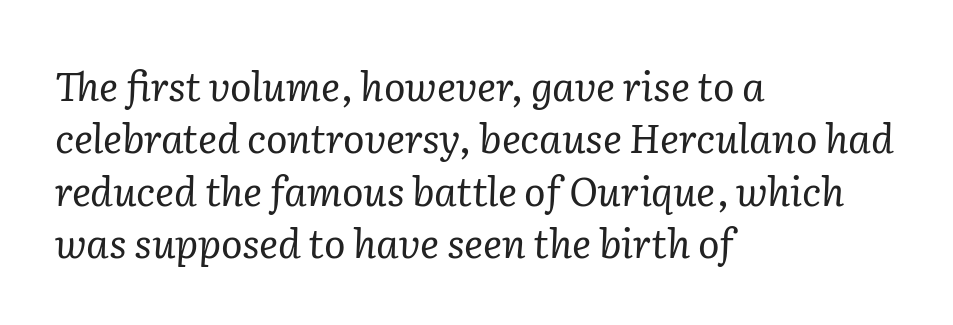
{"serif": "yes", "italic": "yes", "lean": "right", "slant_degrees": 2, "bold": "no", "weight": "regular", "width": "normal", "stroke_contrast": "low", "x_height": "medium", "monospaced": "no", "underline": "no", "align": "left", "line_spacing": "normal", "line_spacing_ratio": 1.31, "letter_spacing": "normal", "letter_spacing_em": 0.0, "glyph_px": 40}
